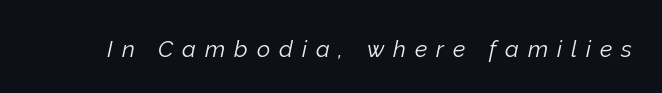
The passage shown leans; its letterforms are oblique. Caption: face not bold, strokes unweighted. Characters follow at a spacing far wider than the type designer built in. Plain, unruled lines of type.
